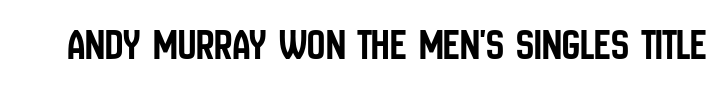
The image shows 45 px condensed sans-serif type, upright; set normal letter spacing, not underlined; low stroke contrast and a large x-height.
